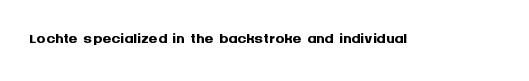
{"italic": "no", "bold": "yes", "underline": "no", "letter_spacing": "normal", "letter_spacing_em": 0.0, "glyph_px": 22}
